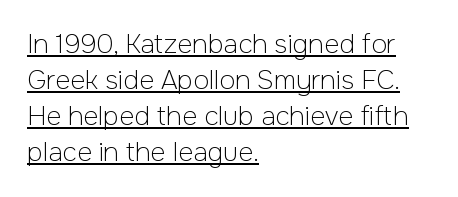
The space between consecutive lines is moderate. The sample's only ornament is a line tracing under the words. You could call the tracking neutral — neither tight nor loose. On a weight scale, this lands at 450 or below. Designer's note — italics off, roman on. Teacher's note: observe the even left margin — that is flush-left alignment.
